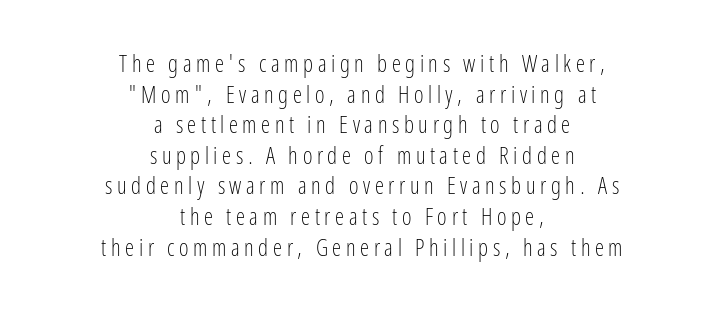
The strokes carry an ordinary text weight at most. The lettering stays uniformly vertical, giving the passage a roman look. Leading: standard. Descenders hang freely into open space. These lines have a slow, spaced-out rhythm from letter to letter. A centered setting, common on invitations and titles, is used for this passage.
